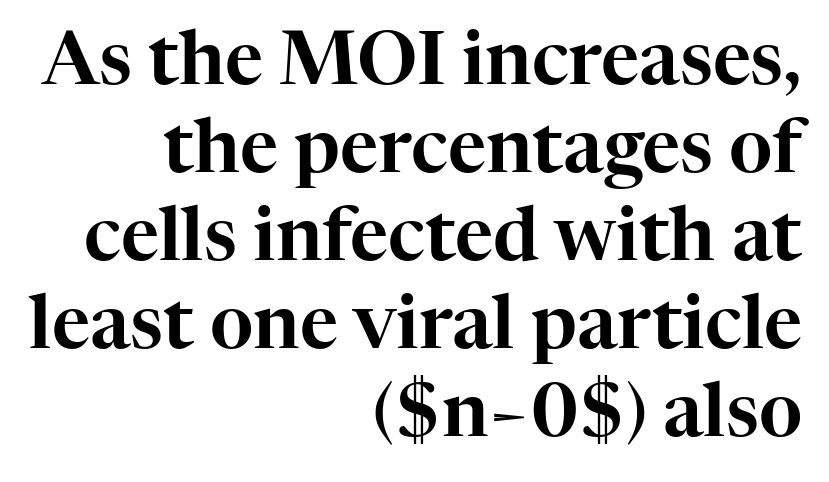
Q: Is the text italic (slanted)? A: No, it is upright.
Q: Is the typeface a serif or a sans-serif typeface? A: Serif.
Q: Is the text underlined? A: No.
Q: How is the paragraph aligned? A: Right-aligned.
Q: Is the spacing between letters normal or unusually wide? A: Normal.
Q: Width (condensed, normal, or wide)? A: Normal.
Q: Stroke contrast? A: High.
Q: x-height? A: Medium.
Q: Monospaced? A: No.
